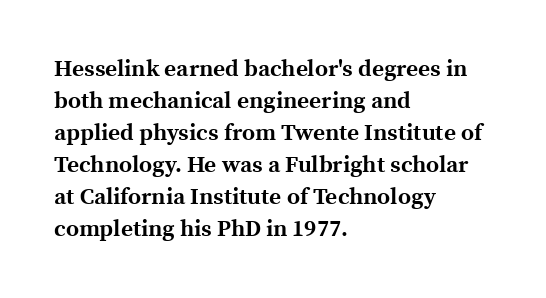
The image shows 23 px bold type, upright; set left-aligned, normal line spacing (1.39x), normal letter spacing, not underlined.
